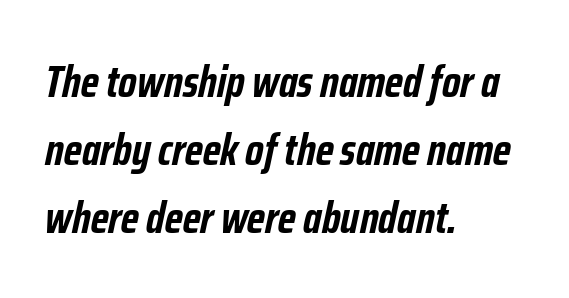
The image shows 45 px semibold, condensed type, italic (leaning right); set left-aligned, normal line spacing (1.51x), normal letter spacing, not underlined; low stroke contrast and a medium x-height.
